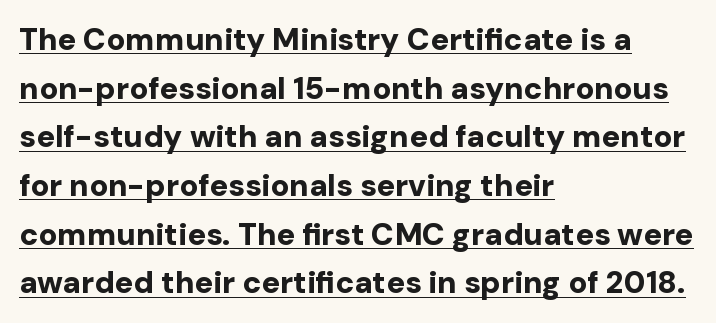
The image shows 31 px bold sans-serif type, upright; set left-aligned, normal line spacing (1.57x), normal letter spacing, underlined; low stroke contrast and a medium x-height.
